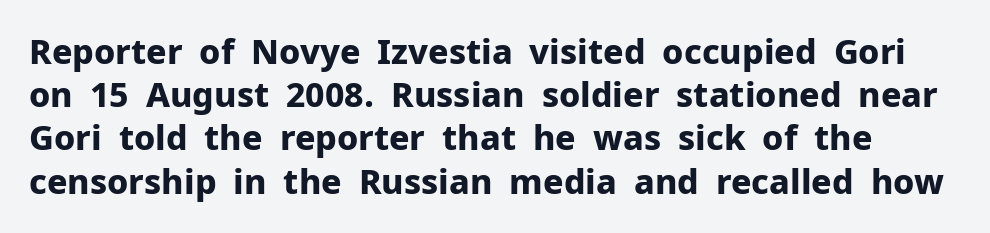
{"serif": "no", "italic": "no", "bold": "yes", "weight": "bold", "width": "normal", "stroke_contrast": "low", "x_height": "medium", "monospaced": "no", "underline": "no", "line_spacing": "normal", "line_spacing_ratio": 1.27, "letter_spacing": "normal", "letter_spacing_em": 0.0, "glyph_px": 34}
